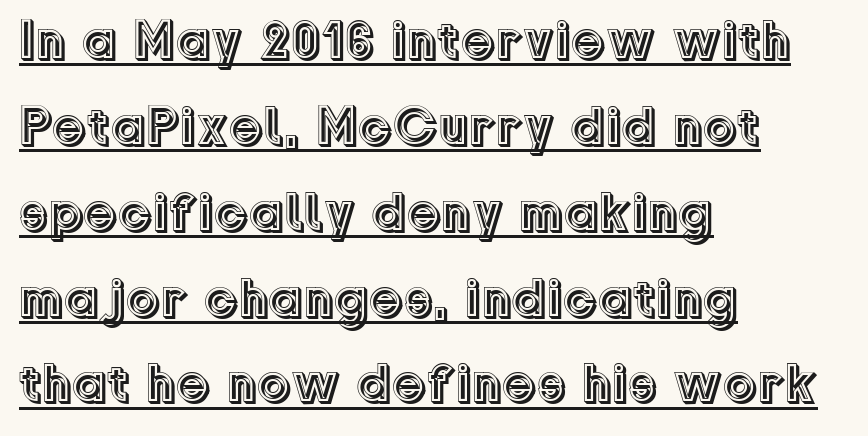
The image shows 54 px text type, upright; set left-aligned, normal line spacing (1.59x), normal letter spacing, underlined; a medium x-height.
